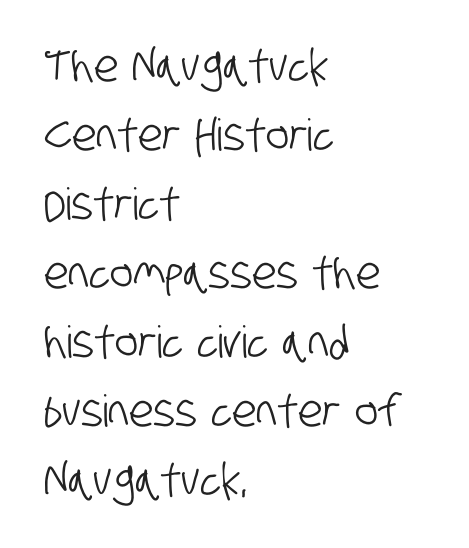
{"serif": "no", "width": "condensed", "stroke_contrast": "low", "x_height": "large", "monospaced": "no", "underline": "no", "align": "left", "line_spacing": "normal", "line_spacing_ratio": 1.57, "letter_spacing": "normal", "letter_spacing_em": 0.0, "glyph_px": 44}
